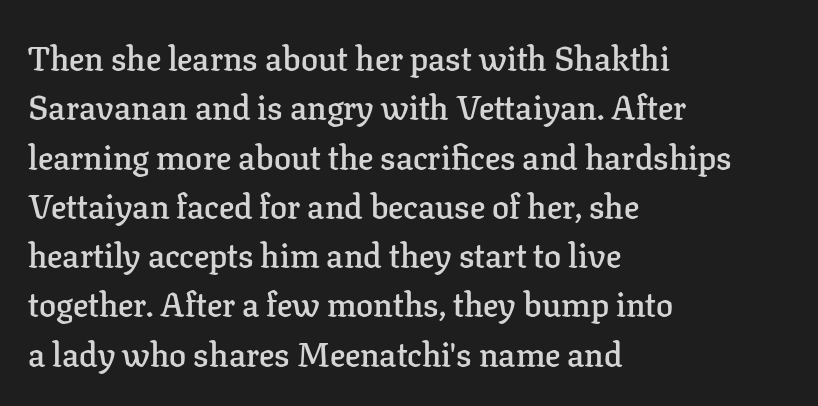
The image shows 34 px semibold serif type, upright; set left-aligned, normal line spacing (1.45x), normal letter spacing, not underlined; low stroke contrast and a medium x-height.
